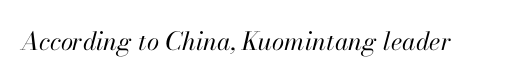
The image shows 25 px text type, italic (leaning right); set normal letter spacing, not underlined.
